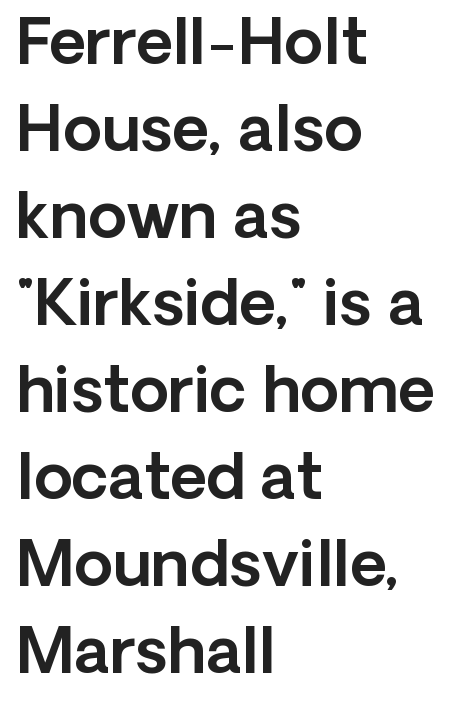
Check the space under the baseline: it is left empty. These lines keep a tight, regular rhythm from letter to letter. The type family on display is of the sans-serif kind. Think of a printed novel: that variable character pitch is what you see here.
